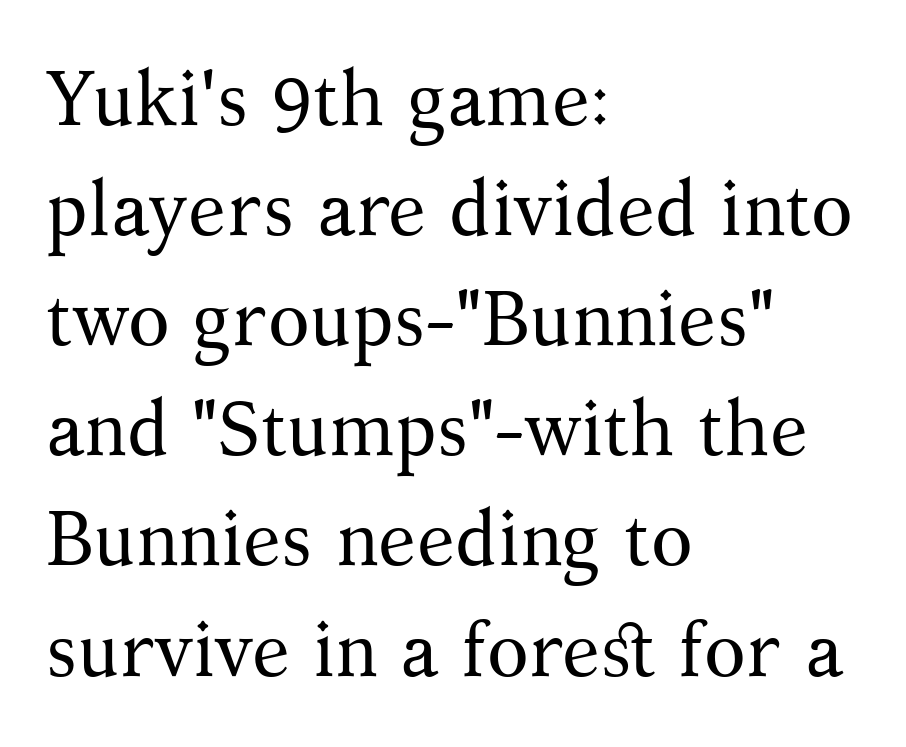
Where is the straight margin? On the left. Character widths vary here, with narrow letters taking less room than wide ones. The vertical gap from one line to the next is medium. The weight tops out at a normal text grade. Nothing unusual about the tracking: characters are spaced as the font intends. Italic? Not at all — the glyphs are vertical.
